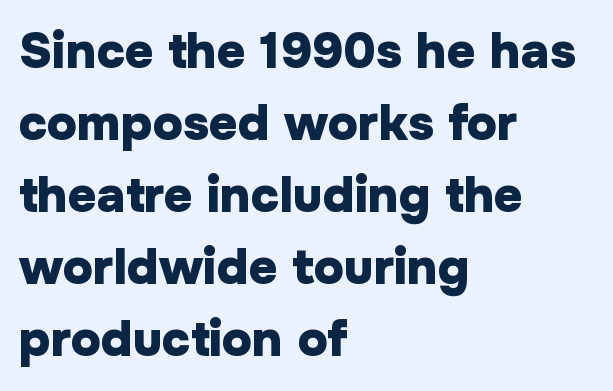
Vertically, the passage feels balanced, rows spaced as you'd expect. The letters advance in unequal steps, a hallmark of proportional type. There is no visible air inserted between adjacent glyphs. Quick note: underline off.
